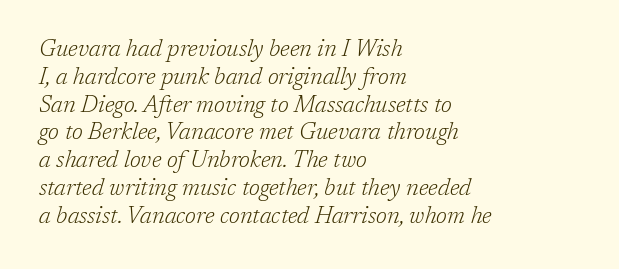
Q: Is the text bold? A: No.
Q: Is the text italic (slanted)? A: Yes, it leans right by about 17 degrees.
Q: Is the text underlined? A: No.
Q: How is the paragraph aligned? A: Left-aligned.
Q: Is the spacing between letters normal or unusually wide? A: Normal.
